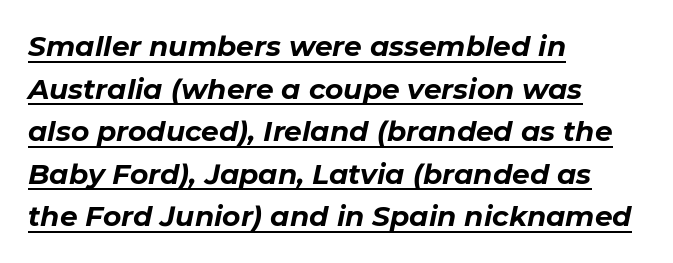
The image shows 28 px bold type, italic (leaning right); set left-aligned, normal line spacing (1.52x), normal letter spacing, underlined; low stroke contrast and a medium x-height.
